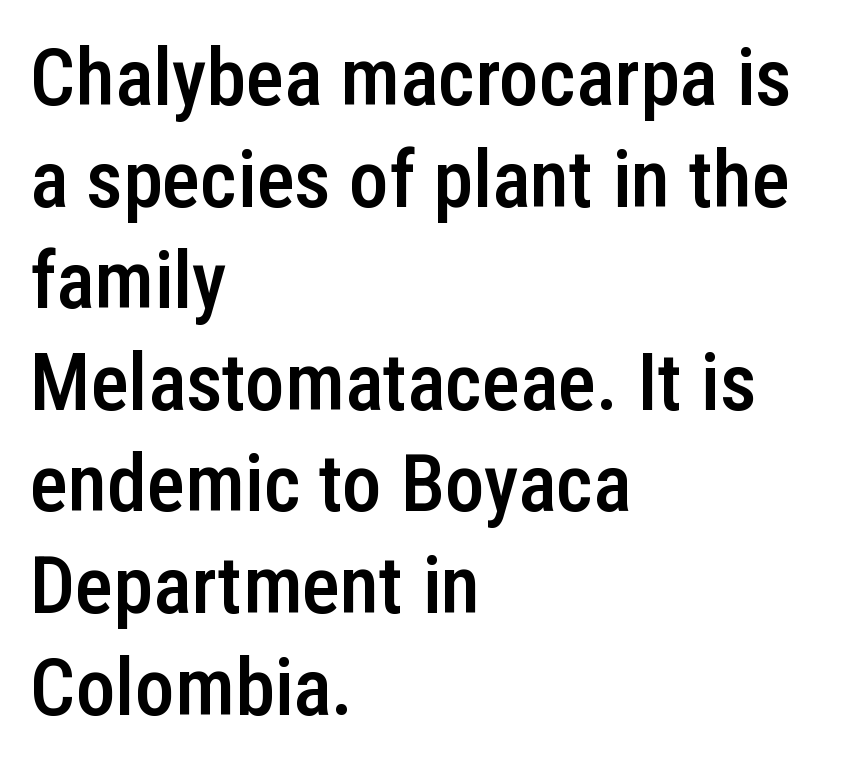
These lines sit exactly where default settings would place them. Type without underlining. Proportional: the letters do not fall into vertical columns. Does the weight exceed regular? Yes, but only to semibold.
